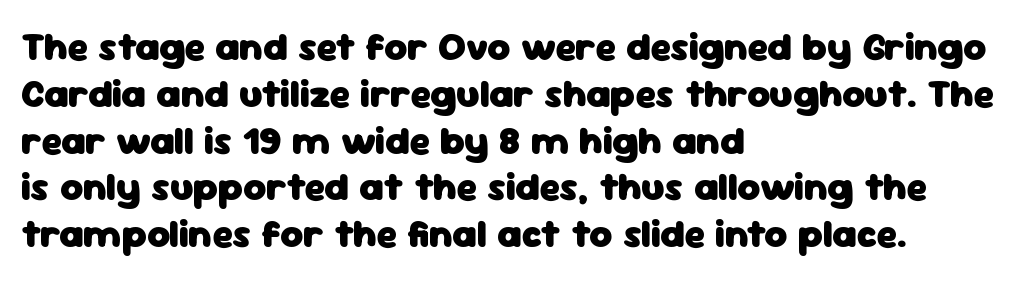
The image shows 39 px heavy sans-serif type, upright; set left-aligned, line spacing 1.2x, normal letter spacing, not underlined; low stroke contrast and a medium x-height.
